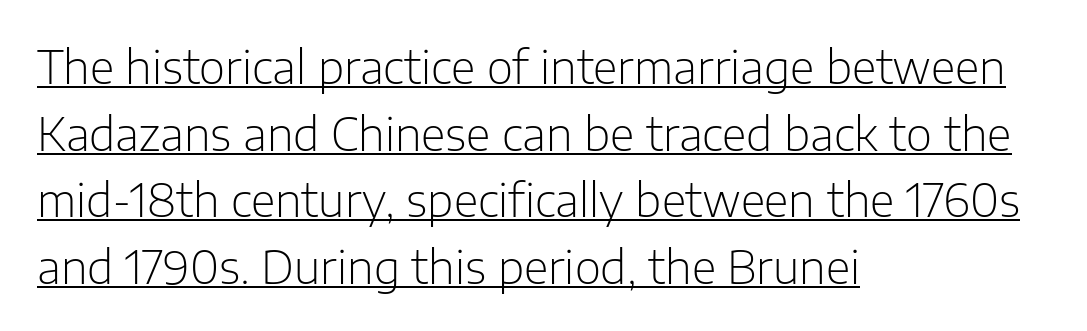
The image shows 45 px light sans-serif type, upright; set left-aligned, normal line spacing (1.48x), normal letter spacing, underlined; low stroke contrast and a medium x-height.
